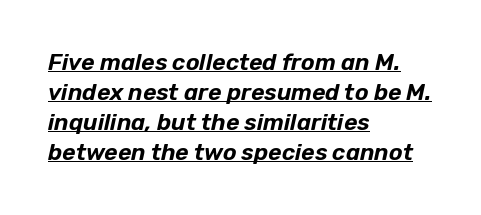
Q: Is the text italic (slanted)? A: Yes, it leans right by about 12 degrees.
Q: Is the text underlined? A: Yes.
Q: How is the paragraph aligned? A: Left-aligned.
Q: Is the spacing between letters normal or unusually wide? A: Normal.
Q: Is the spacing between lines tight, normal or loose? A: Normal.
